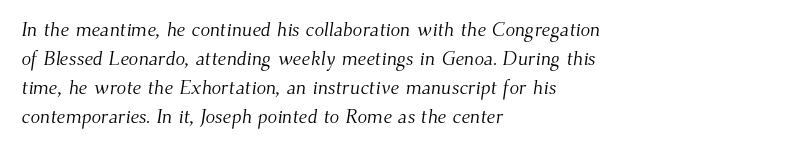
The image shows 20 px text type; set left-aligned, normal line spacing (1.45x), normal letter spacing, not underlined.
